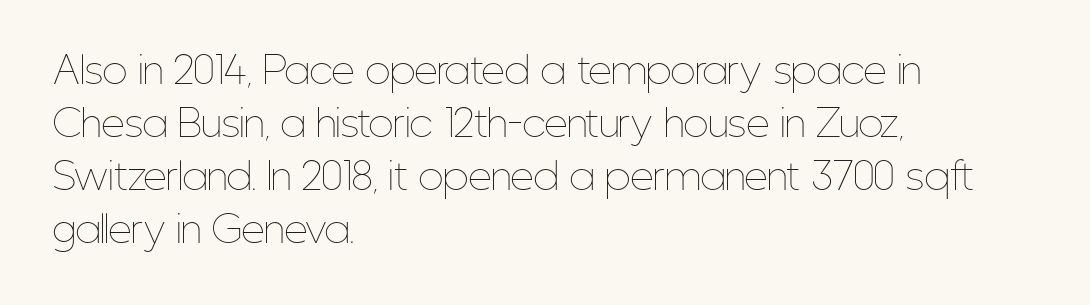
{"italic": "no", "bold": "no", "weight": "thin", "width": "condensed", "stroke_contrast": "low", "x_height": "medium", "monospaced": "no", "underline": "no", "align": "left", "line_spacing": "normal", "line_spacing_ratio": 1.43, "letter_spacing": "normal", "letter_spacing_em": 0.0, "glyph_px": 37}
